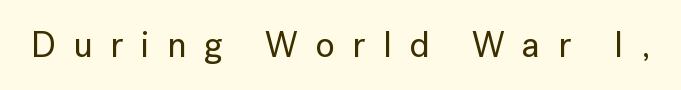
The image shows 36 px sans-serif type, upright; set unusually wide letter spacing (+0.48 em), not underlined; low stroke contrast and a medium x-height.
